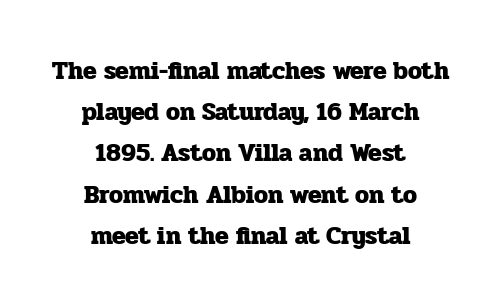
{"italic": "no", "bold": "yes", "underline": "no", "align": "center", "line_spacing": "normal", "line_spacing_ratio": 1.65, "letter_spacing": "normal", "letter_spacing_em": 0.0, "glyph_px": 25}
